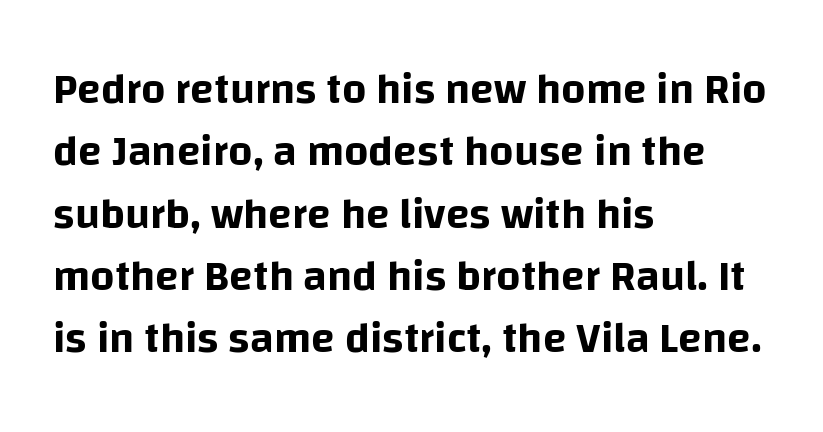
Q: Is the text italic (slanted)? A: No, it is upright.
Q: Is the typeface a serif or a sans-serif typeface? A: Sans-serif.
Q: Is the text underlined? A: No.
Q: How is the paragraph aligned? A: Left-aligned.
Q: Is the spacing between letters normal or unusually wide? A: Normal.
Q: Is the spacing between lines tight, normal or loose? A: Normal.
Q: Width (condensed, normal, or wide)? A: Normal.
Q: Stroke contrast? A: Low.
Q: x-height? A: Large.
Q: Monospaced? A: No.
